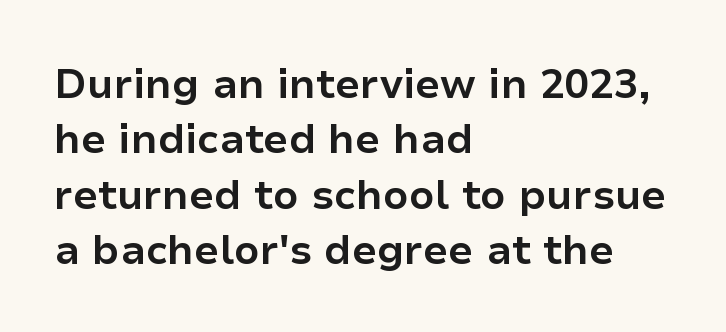
Q: Is the text bold? A: Yes.
Q: Is the text italic (slanted)? A: No, it is upright.
Q: Is the typeface a serif or a sans-serif typeface? A: Sans-serif.
Q: Is the text underlined? A: No.
Q: How is the paragraph aligned? A: Left-aligned.
Q: Is the spacing between letters normal or unusually wide? A: Normal.
Q: Is the spacing between lines tight, normal or loose? A: Normal.
Q: Width (condensed, normal, or wide)? A: Normal.
Q: Stroke contrast? A: Low.
Q: x-height? A: Medium.
Q: Monospaced? A: No.
